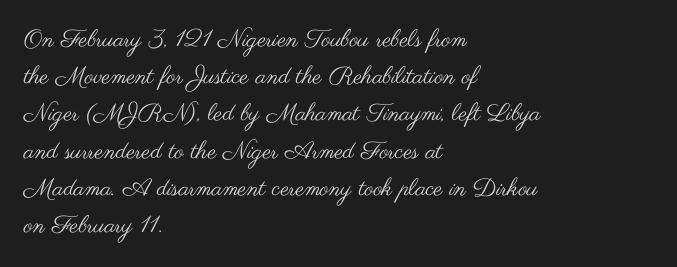
This sample uses plain, unmodified letter spacing. Has an underline been added? It has not. The designer left line spacing at the default. The cut favours lightness, reaching ordinary text weight at its darkest. Layout note: lines flush left.
